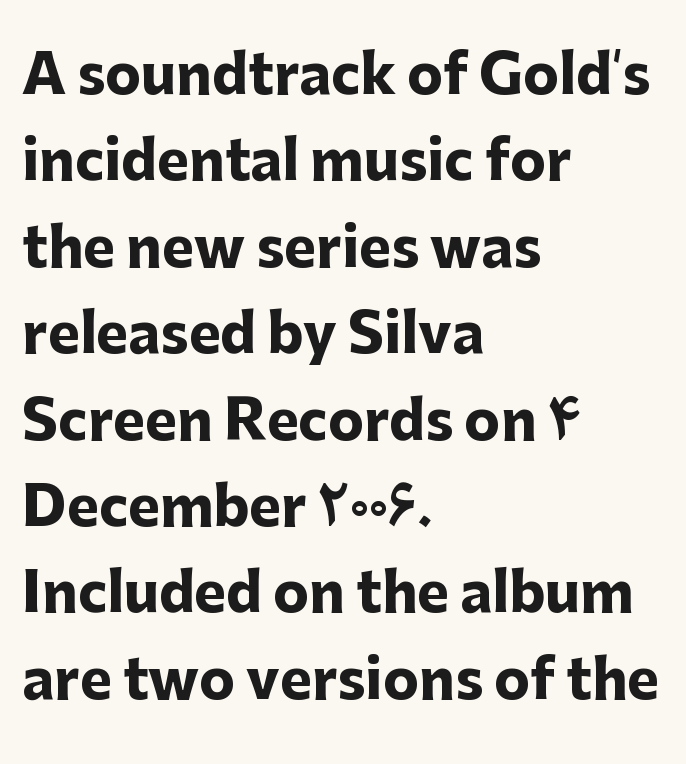
{"serif": "no", "italic": "no", "bold": "yes", "weight": "heavy", "width": "normal", "stroke_contrast": "low", "x_height": "medium", "monospaced": "no", "underline": "no", "align": "left", "line_spacing": "normal", "line_spacing_ratio": 1.6, "letter_spacing": "normal", "letter_spacing_em": 0.0, "glyph_px": 54}
